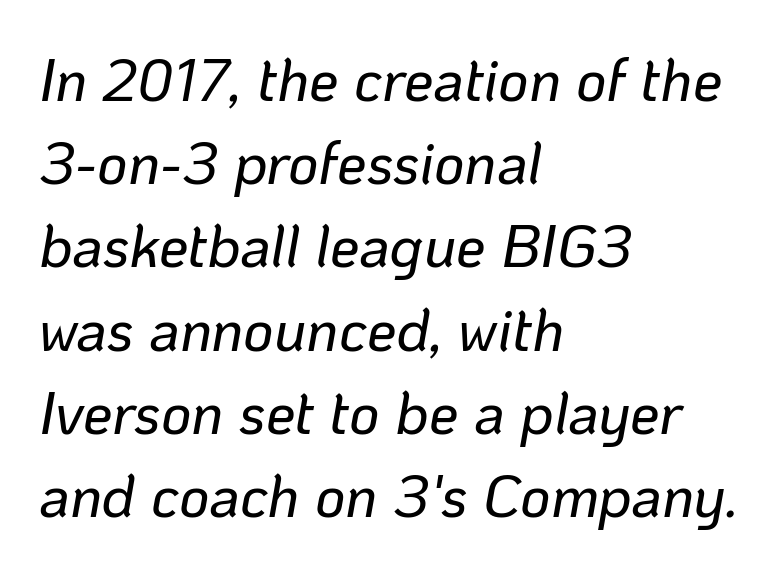
{"italic": "yes", "lean": "right", "slant_degrees": 10, "width": "normal", "stroke_contrast": "low", "x_height": "medium", "monospaced": "no", "underline": "no", "align": "left", "line_spacing": "normal", "line_spacing_ratio": 1.41, "letter_spacing": "normal", "letter_spacing_em": 0.0, "glyph_px": 59}
